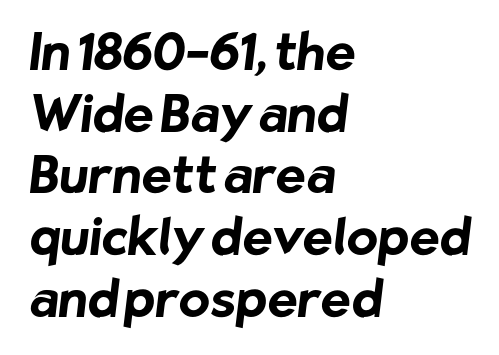
{"serif": "no", "bold": "yes", "weight": "bold", "width": "normal", "stroke_contrast": "low", "x_height": "medium", "monospaced": "no", "underline": "no", "align": "left", "line_spacing_ratio": 1.21, "letter_spacing": "normal", "letter_spacing_em": 0.0, "glyph_px": 51}
